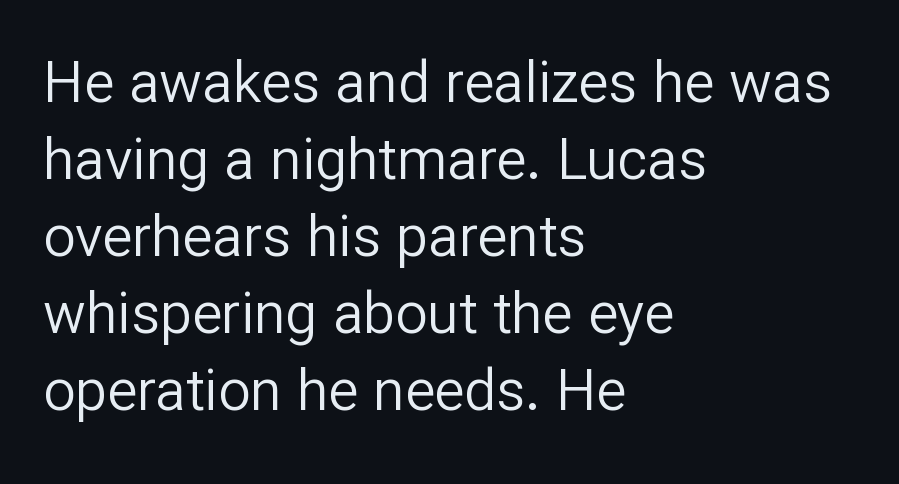
The image shows 57 px regular-weight sans-serif type, upright; set left-aligned, normal line spacing (1.35x), normal letter spacing, not underlined; low stroke contrast and a medium x-height.
